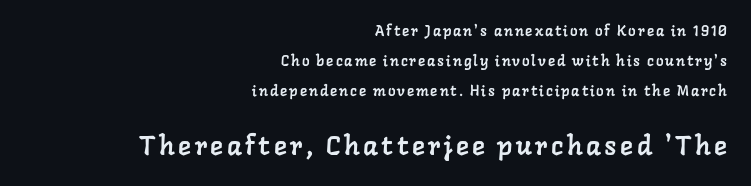
{"underline": "no", "align": "right", "line_spacing": "loose", "line_spacing_ratio": 1.99, "larger_block": "second", "size_ratio": 1.8, "glyph_px": 27}
